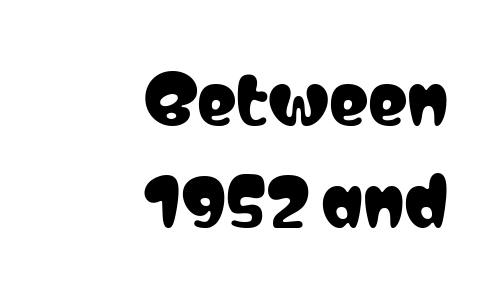
Reading down the column, the eye jumps a familiar distance to each next line. The type sits square on the baseline with zero lean. Unmarked baselines from the first word to the last. If you drew a ruler down the right edge, every line would touch it. Default kerning and tracking; the words read as compact shapes. Type style note: lacks serifs.
